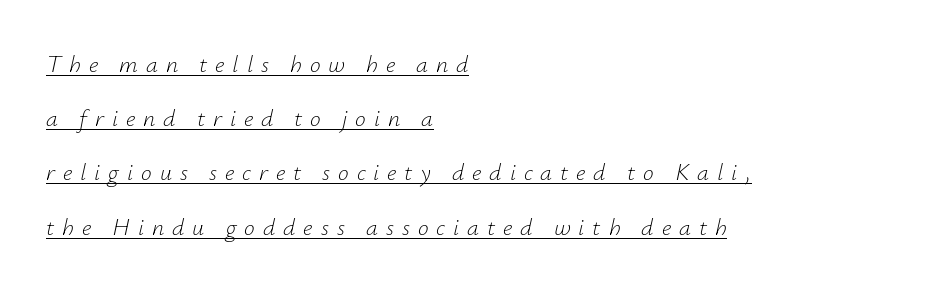
{"italic": "yes", "lean": "right", "slant_degrees": 12, "bold": "no", "underline": "yes", "align": "left", "line_spacing": "loose", "line_spacing_ratio": 2.26, "letter_spacing": "wide", "letter_spacing_em": 0.33, "glyph_px": 24}
